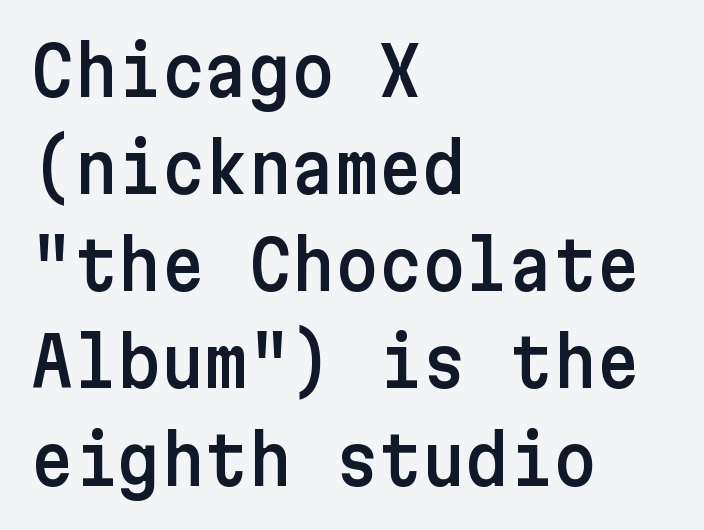
Plain, unruled lines of type. Letter spacing: default. Nope, not italic — everything's standing straight. Vertical spacing — default. Leftover space on each line is placed entirely after the last word. Serifs: no, the terminals of the letterforms are clean.
